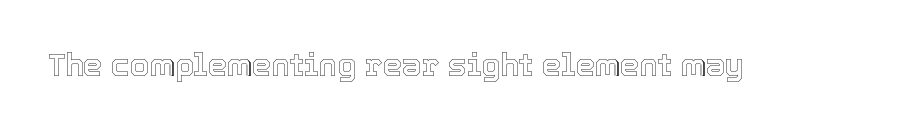
The image shows 31 px text type, upright; set normal letter spacing, not underlined; a medium x-height.
